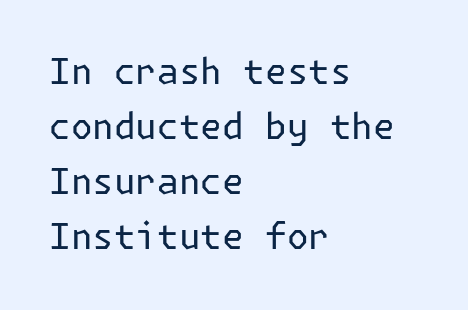
{"serif": "no", "italic": "no", "bold": "no", "weight": "regular", "width": "normal", "stroke_contrast": "low", "x_height": "medium", "underline": "no", "align": "left", "line_spacing": "normal", "line_spacing_ratio": 1.53, "letter_spacing": "normal", "letter_spacing_em": 0.0, "glyph_px": 36}
